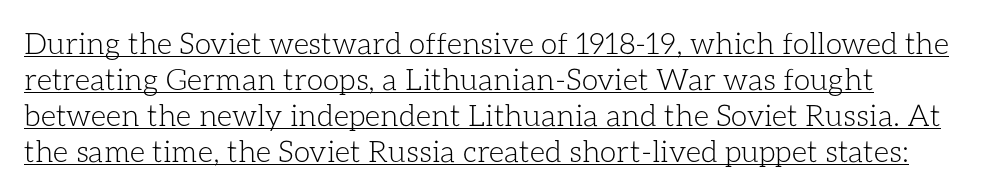
Here the glyphs are tracked normally, forming tight word shapes. Ordinary non-slanted type is in use. Notice how the passage keeps a crisp vertical edge on the left only. Is this a fixed-width face? No — the glyphs have proportional, varying widths.
